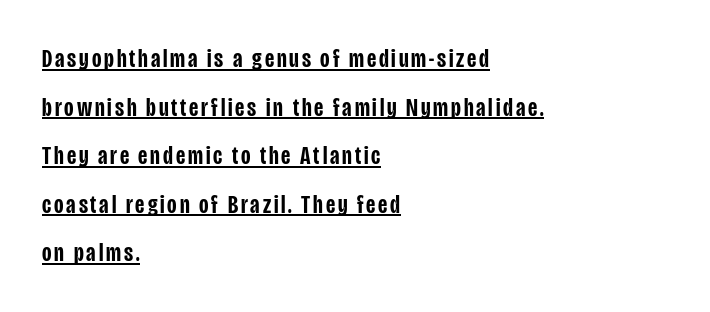
{"italic": "no", "bold": "semi", "underline": "yes", "align": "left", "line_spacing_ratio": 1.87, "glyph_px": 26}
